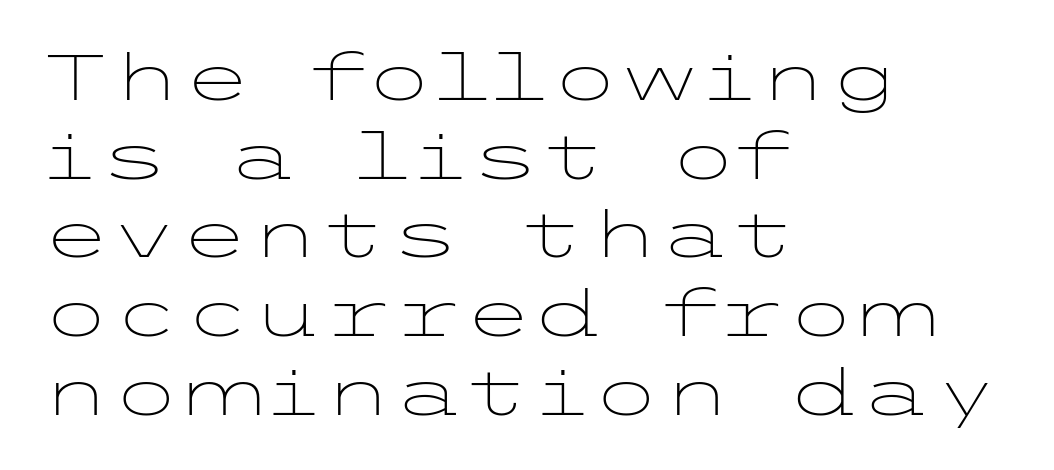
Q: Is the text bold? A: No.
Q: Is the text italic (slanted)? A: No, it is upright.
Q: Is the typeface a serif or a sans-serif typeface? A: Sans-serif.
Q: Is the text underlined? A: No.
Q: How is the paragraph aligned? A: Left-aligned.
Q: Is the spacing between letters normal or unusually wide? A: Normal.
Q: Width (condensed, normal, or wide)? A: Wide.
Q: Stroke contrast? A: Low.
Q: x-height? A: Medium.
